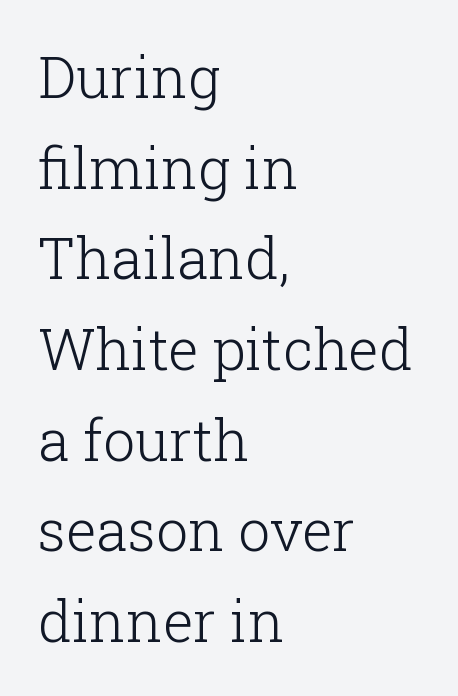
Q: Is the text bold? A: No.
Q: Is the text italic (slanted)? A: No, it is upright.
Q: Is the typeface a serif or a sans-serif typeface? A: Serif.
Q: Is the text underlined? A: No.
Q: How is the paragraph aligned? A: Left-aligned.
Q: Is the spacing between letters normal or unusually wide? A: Normal.
Q: Is the spacing between lines tight, normal or loose? A: Normal.
Q: Width (condensed, normal, or wide)? A: Normal.
Q: Stroke contrast? A: Low.
Q: x-height? A: Medium.
Q: Monospaced? A: No.
